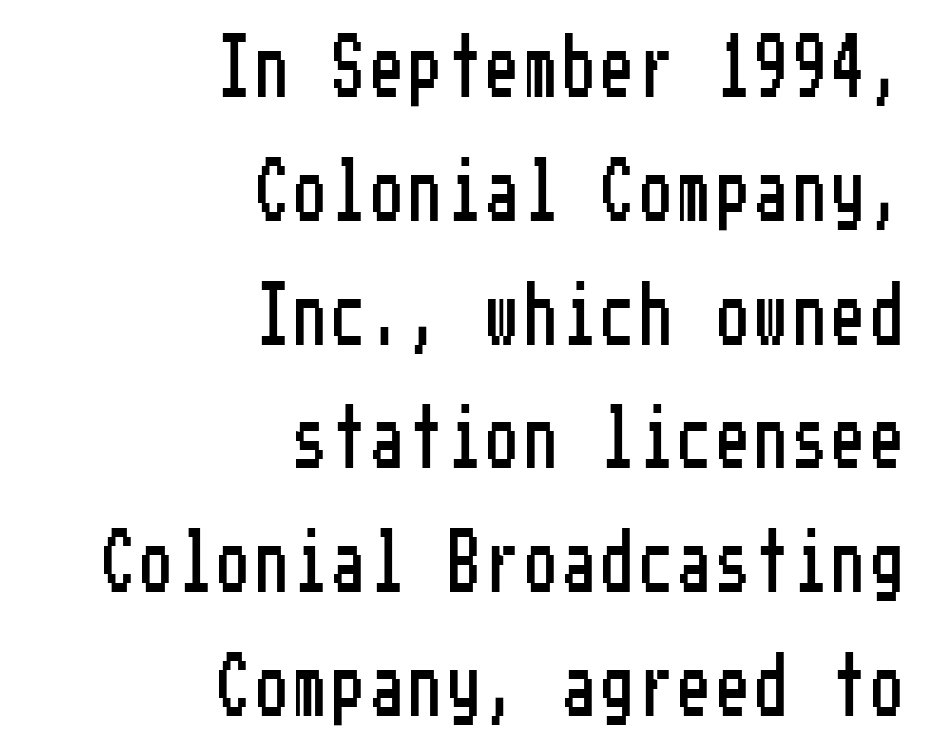
The text block is weighted toward the right margin, trailing off unevenly leftward. Designer's note — italics off, roman on. The font family rendered here belongs to the sans-serif group. These lines stand farther apart than default settings would place them. The glyphs are unaccompanied by any horizontal stroke below them.
